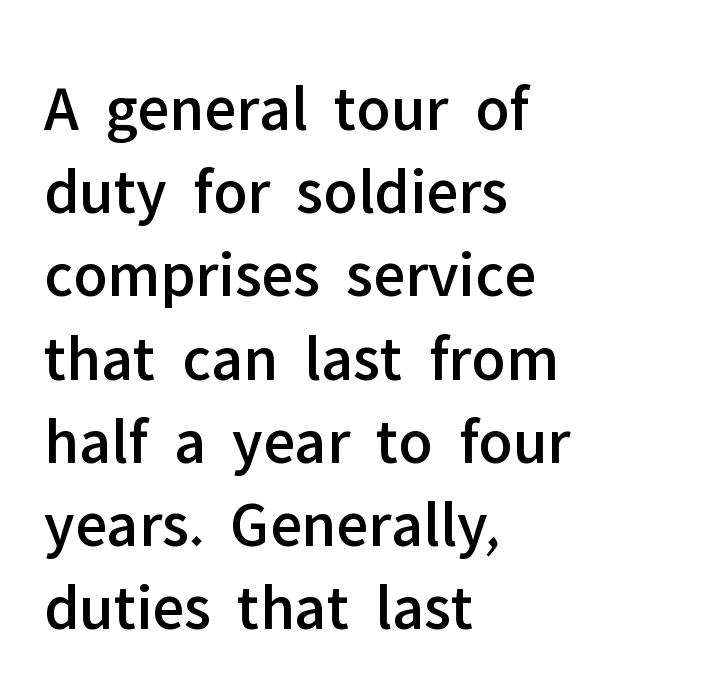
{"serif": "no", "italic": "no", "width": "normal", "stroke_contrast": "low", "x_height": "medium", "monospaced": "no", "underline": "no", "align": "left", "line_spacing": "normal", "line_spacing_ratio": 1.28, "letter_spacing": "normal", "letter_spacing_em": 0.0, "glyph_px": 65}
